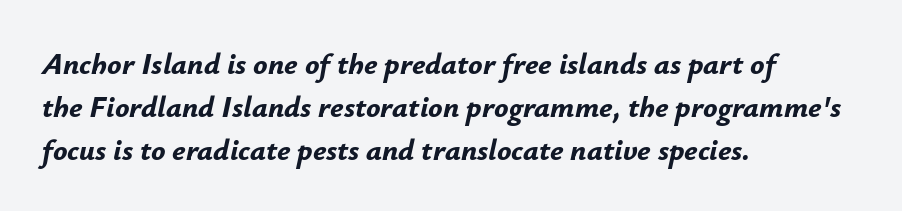
The zone under the glyphs is completely vacant. The face used here is rendered with its standard letterfit. This is heavy type, rendered in bold. Varying glyph widths throughout — classic text-font behaviour.
